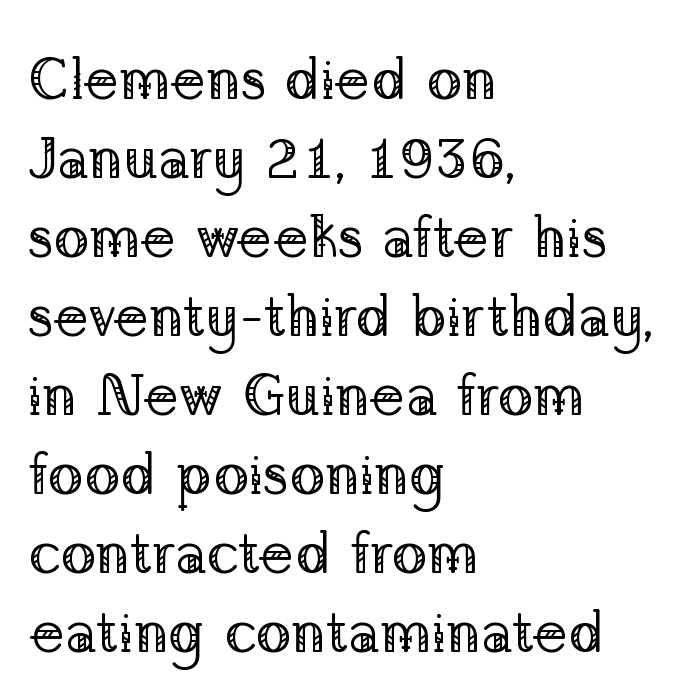
The image shows 59 px regular-weight serif type, upright; set left-aligned, normal line spacing (1.34x), normal letter spacing, not underlined; low stroke contrast and a medium x-height.
